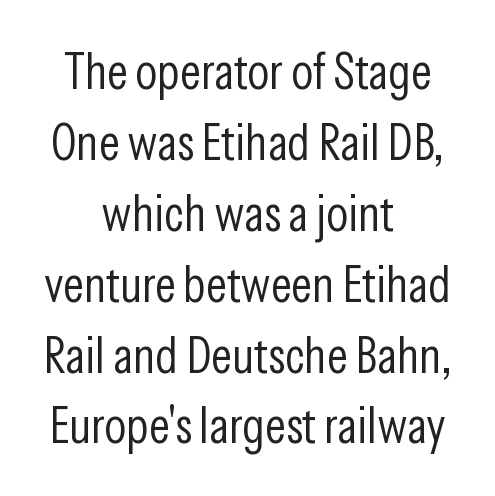
Q: Is the text bold? A: No.
Q: Is the text italic (slanted)? A: No, it is upright.
Q: Is the typeface a serif or a sans-serif typeface? A: Sans-serif.
Q: Is the text underlined? A: No.
Q: How is the paragraph aligned? A: Centered.
Q: Is the spacing between letters normal or unusually wide? A: Normal.
Q: Is the spacing between lines tight, normal or loose? A: Normal.
Q: Width (condensed, normal, or wide)? A: Condensed.
Q: Stroke contrast? A: Low.
Q: x-height? A: Medium.
Q: Monospaced? A: No.
